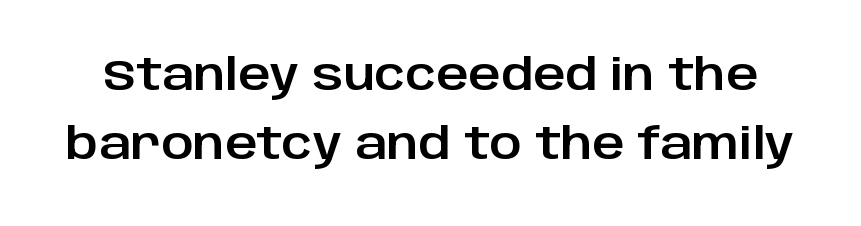
Q: Is the text italic (slanted)? A: No, it is upright.
Q: Is the typeface a serif or a sans-serif typeface? A: Sans-serif.
Q: Is the text underlined? A: No.
Q: Is the spacing between letters normal or unusually wide? A: Normal.
Q: Is the spacing between lines tight, normal or loose? A: Normal.
Q: Width (condensed, normal, or wide)? A: Normal.
Q: Stroke contrast? A: Low.
Q: x-height? A: Large.
Q: Monospaced? A: No.
